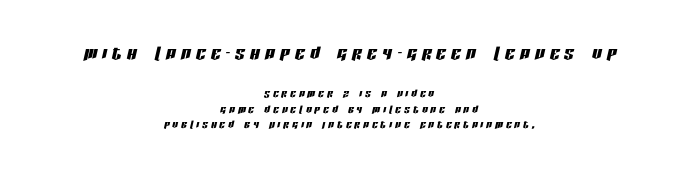
Any mark beneath the type? The region is blank. When letters slant like this, we call the style italic. The line-height multiplier appears low, near solid setting. The initial chunk of copy outweighs the following chunk in type size.
